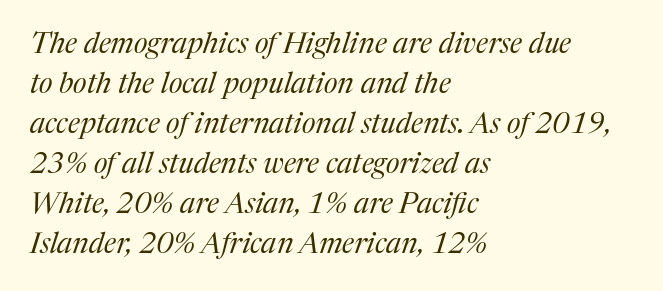
Would a proofreader flag this as italicized? Yes. Just letters on the line, the space beneath them empty. The paragraph has a hard left edge and a soft right edge. Whoever set this chose a conventional vertical rhythm. In terms of letterform style, serifs are clearly present.
